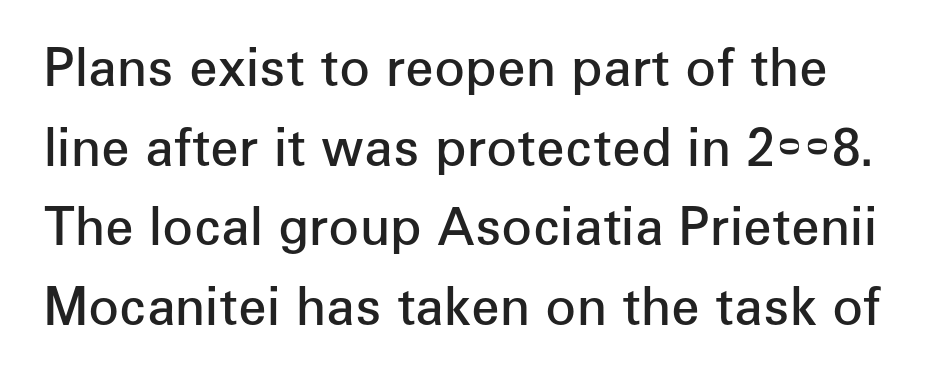
Looks like regular typesetting: each glyph gets only the width it needs. No italicization has been applied; the sample stays upright. Heft: intermediate — a semibold. Are there feet on the stems? There aren't — it's a sans.
